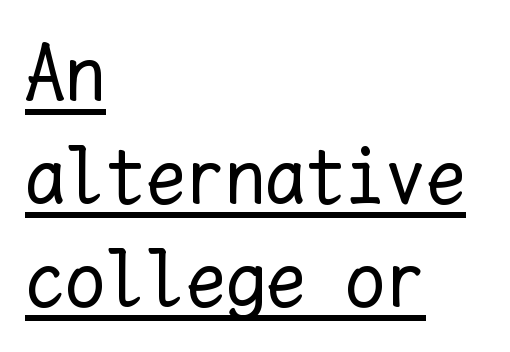
If you measured baseline to baseline, you'd find a middling distance. The glyphs are accompanied by a horizontal stroke just below them. Note the uniform advance width — an 'i' takes as much space as an 'm'. Nobody touched the tracking dial on this one.
